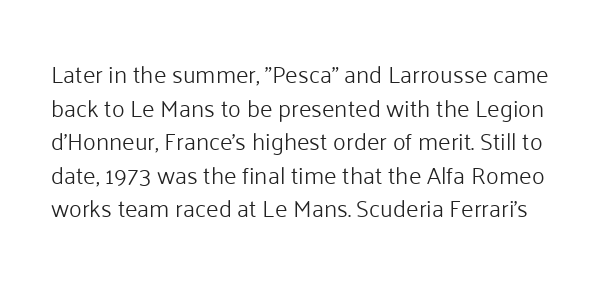
{"italic": "no", "bold": "no", "underline": "no", "line_spacing": "normal", "line_spacing_ratio": 1.4, "letter_spacing": "normal", "letter_spacing_em": 0.0, "glyph_px": 24}
